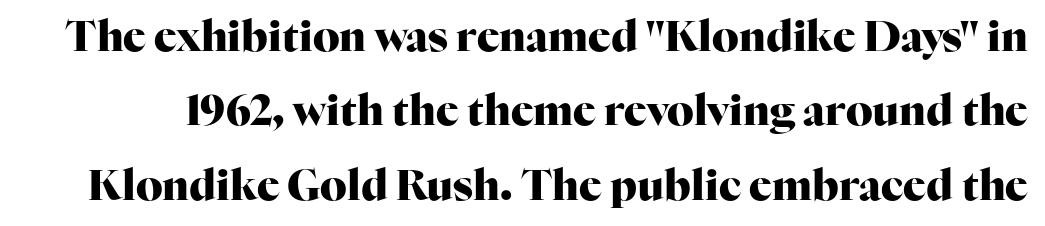
{"serif": "yes", "italic": "no", "bold": "yes", "weight": "heavy", "width": "normal", "stroke_contrast": "high", "x_height": "medium", "monospaced": "no", "underline": "no", "line_spacing_ratio": 1.77, "letter_spacing": "normal", "letter_spacing_em": 0.0, "glyph_px": 42}
